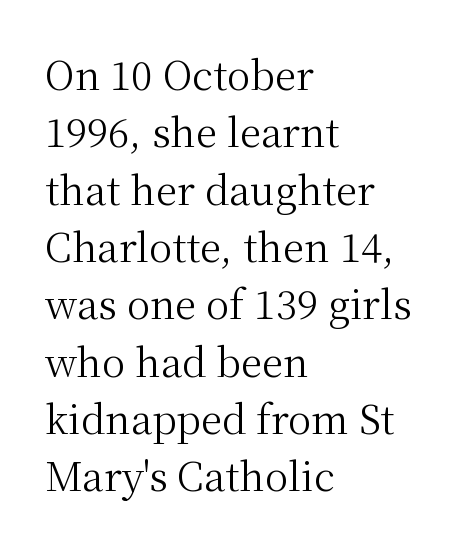
The image shows 39 px regular-weight serif type, upright; set left-aligned, normal line spacing (1.47x), normal letter spacing, not underlined; medium stroke contrast and a medium x-height.
